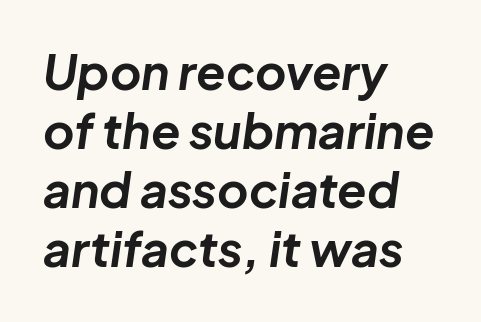
These lines are rendered in a variable-pitch font. The paragraph has a hard left edge and a soft right edge. You can tell it's italic because the verticals aren't actually vertical. Check under the words: just untouched page. The letters are bold, with thick, heavy strokes.
